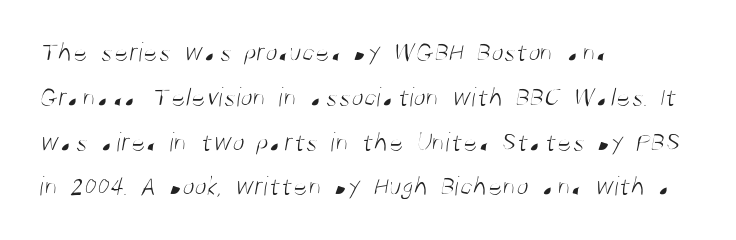
{"serif": "no", "bold": "no", "weight": "light", "width": "condensed", "stroke_contrast": "medium", "x_height": "large", "monospaced": "no", "underline": "no", "align": "left", "line_spacing": "normal", "line_spacing_ratio": 1.6, "letter_spacing": "normal", "letter_spacing_em": 0.0, "glyph_px": 28}
